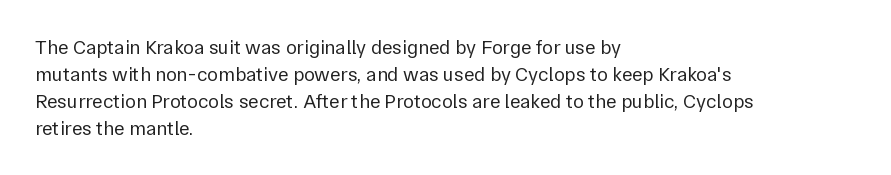
Q: Is the text bold? A: No.
Q: Is the text italic (slanted)? A: No, it is upright.
Q: Is the text underlined? A: No.
Q: How is the paragraph aligned? A: Left-aligned.
Q: Is the spacing between letters normal or unusually wide? A: Normal.
Q: Is the spacing between lines tight, normal or loose? A: Normal.
